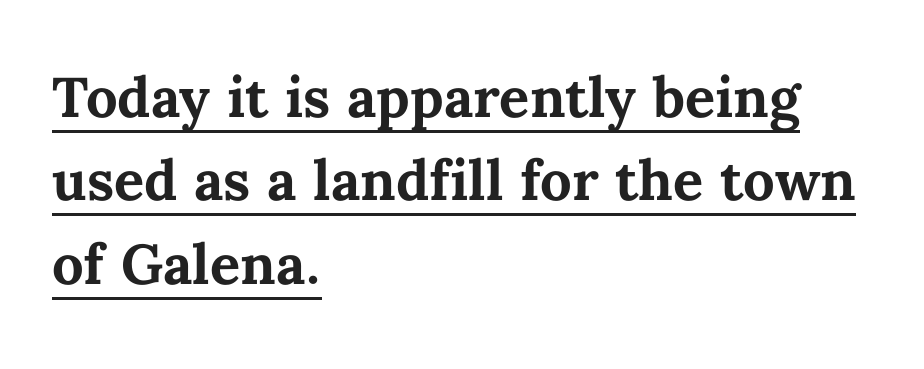
The image shows 56 px bold type, upright; set left-aligned, normal line spacing (1.49x), normal letter spacing, underlined; medium stroke contrast and a medium x-height.
